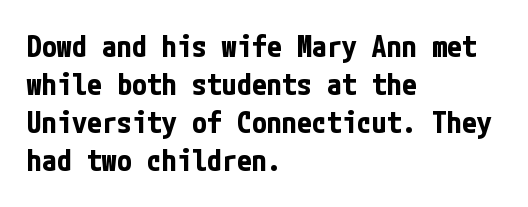
{"serif": "no", "italic": "no", "bold": "yes", "weight": "bold", "width": "condensed", "stroke_contrast": "low", "x_height": "medium", "underline": "no", "align": "left", "line_spacing": "normal", "line_spacing_ratio": 1.27, "letter_spacing": "normal", "letter_spacing_em": 0.0, "glyph_px": 30}
